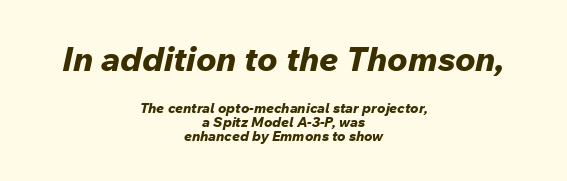
Baseline-to-baseline distance is barely more than the letter height. The tracking reads as untouched default to a designer's eye. These words are printed bold, with thick strokes throughout. The specimen reads as italic at a glance. In this sample the first text group is rendered at the bigger scale.
